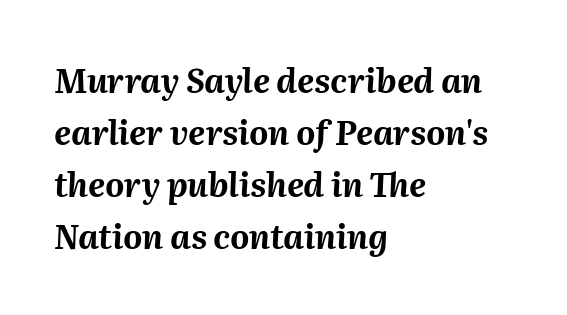
{"italic": "yes", "lean": "right", "slant_degrees": 2, "bold": "yes", "weight": "bold", "width": "normal", "stroke_contrast": "medium", "x_height": "medium", "monospaced": "no", "underline": "no", "align": "left", "line_spacing": "normal", "line_spacing_ratio": 1.58, "letter_spacing": "normal", "letter_spacing_em": 0.0, "glyph_px": 33}
